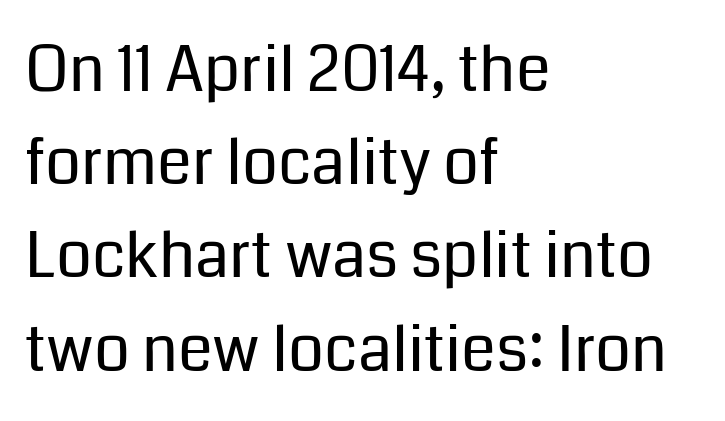
The image shows 63 px regular-weight sans-serif type, upright; set left-aligned, normal line spacing (1.48x), normal letter spacing, not underlined; low stroke contrast and a medium x-height.
